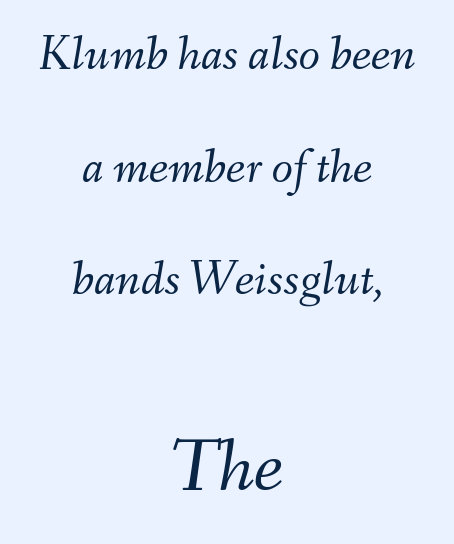
Q: Is the text bold? A: No.
Q: Is the text italic (slanted)? A: Yes, it leans right by about 9 degrees.
Q: Is the text underlined? A: No.
Q: How is the paragraph aligned? A: Centered.
Q: Is the spacing between letters normal or unusually wide? A: Normal.
Q: Is the spacing between lines tight, normal or loose? A: Loose.
Q: Which block of text is set in a larger size, the first (top) or the second (bottom)? A: The second (bottom) one.
Q: Width (condensed, normal, or wide)? A: Normal.
Q: Stroke contrast? A: Medium.
Q: x-height? A: Small.
Q: Monospaced? A: No.
